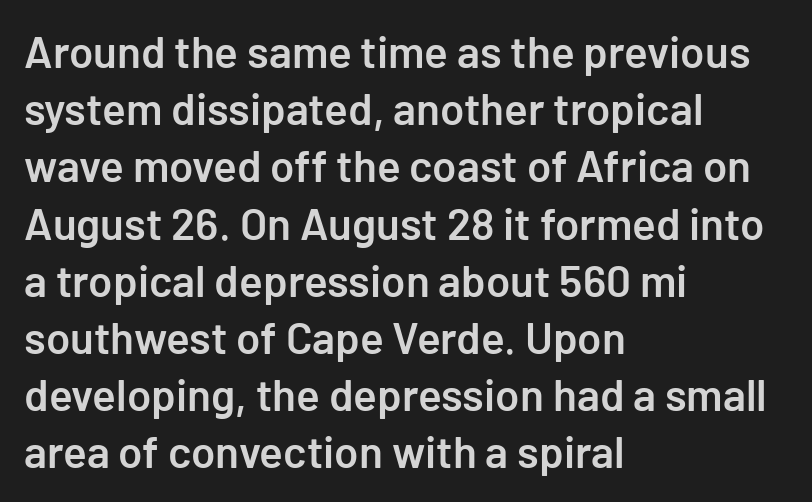
The lettering stays uniformly vertical, giving the passage a roman look. Students, this is semibold: more ink than regular, less than bold. Does extra space separate the letters? No, they use regular spacing. Quick note: interline space is typical. A bare baseline throughout the passage. Line starts are locked; line ends wander.
